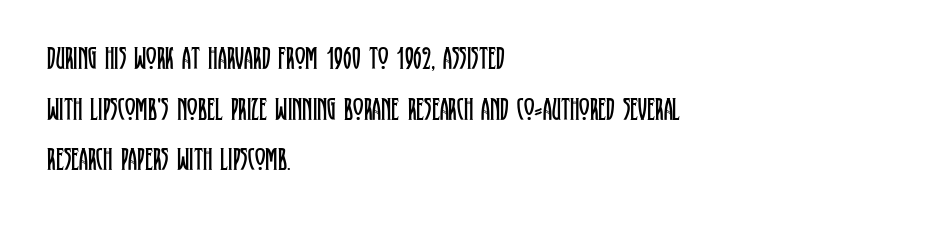
No heavy texture on the line: the type isn't bold. Looks like regular typesetting: each glyph gets only the width it needs. Descenders hang freely into open space. Glyph-to-glyph distance matches everyday printed text. The font family rendered here belongs to the serif group.
